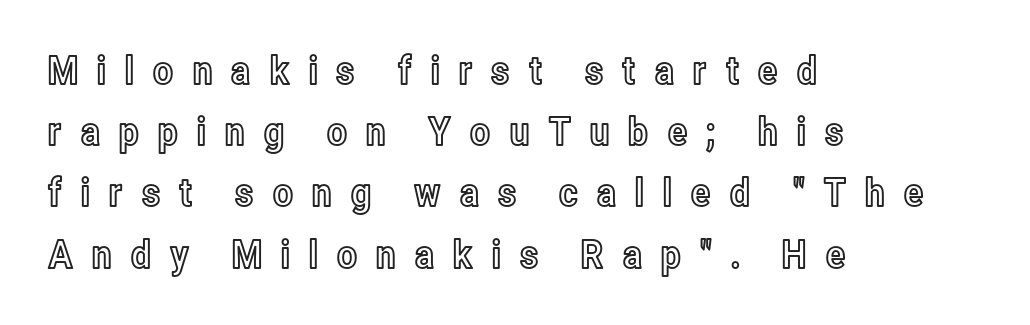
Does the copy run flush right? No — it runs flush left. This rendering widens character spacing well past its baseline value. The rendering uses a moderate line-height, typical for paragraphs. These lines are rendered in a variable-pitch font.
